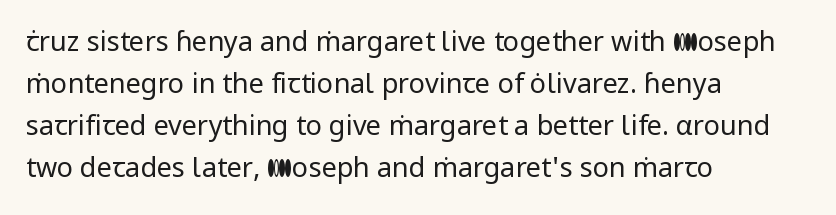
Anything drawn beneath the words? Only blank space. Each word holds together tightly as a unit, with standard inter-letter gaps. Each stroke keeps to a modest, everyday thickness or less. Normally led — the rows are evenly, conventionally spaced. In CSS terms this would be text-align: left. Does the lettering tilt? It doesn't — this is upright.
